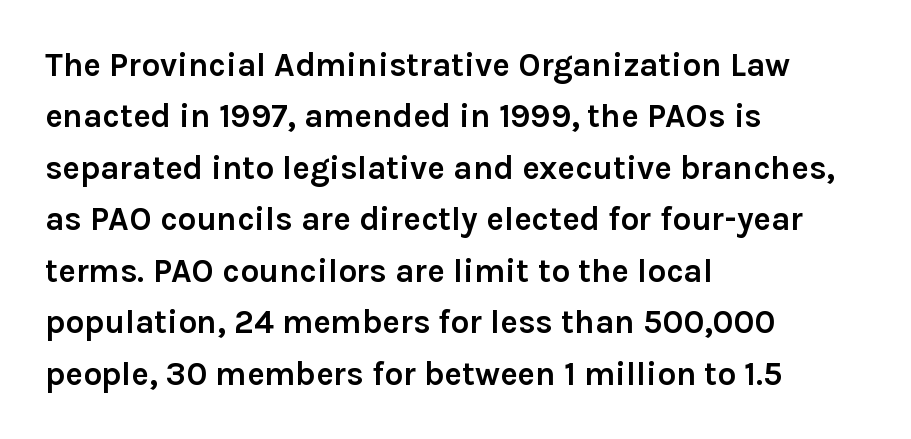
Nope, no serifs anywhere on these letters. The rendering uses a moderate line-height, typical for paragraphs. The string is rendered with underlining switched off. Tracking value appears to be zero — textbook default spacing. As a designer I'd log this as weight 700, bold. The lines in this sample share a left origin and differ only in where they stop.
